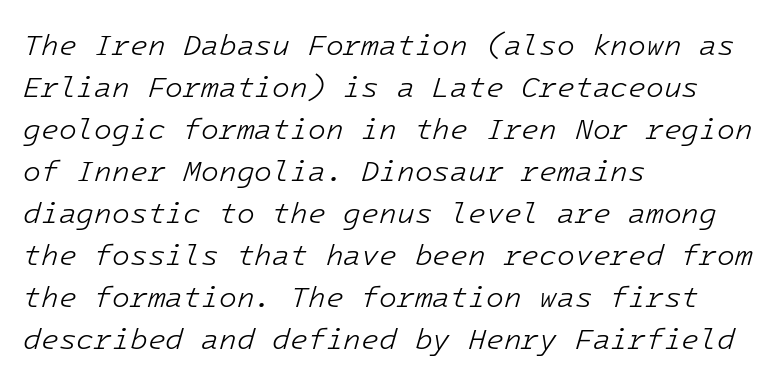
Q: Is the text bold? A: No.
Q: Is the text italic (slanted)? A: Yes, it leans right by about 16 degrees.
Q: Is the text underlined? A: No.
Q: How is the paragraph aligned? A: Left-aligned.
Q: Is the spacing between letters normal or unusually wide? A: Normal.
Q: Is the spacing between lines tight, normal or loose? A: Normal.
Q: Width (condensed, normal, or wide)? A: Normal.
Q: Stroke contrast? A: Low.
Q: x-height? A: Medium.
